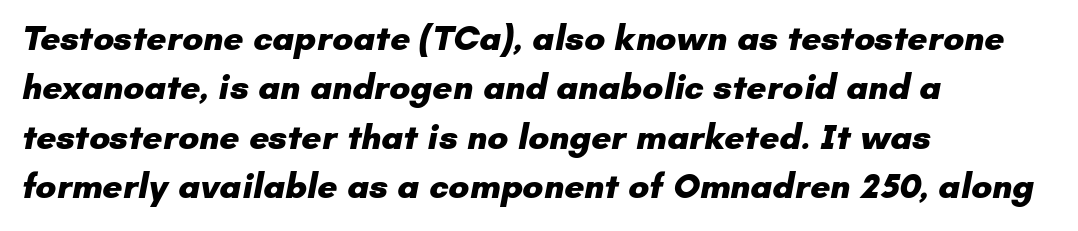
The passage shown is typeset with a sans-serif family. These lines keep a tight, regular rhythm from letter to letter. Beneath every word, the page is bare. As a designer I'd log this as weight 700, bold.
